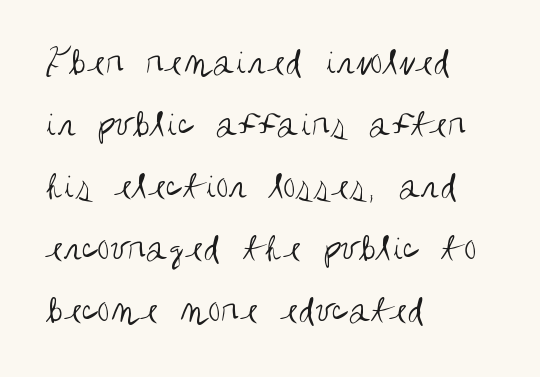
The image shows 41 px regular-weight, condensed sans-serif type; set left-aligned, normal line spacing (1.51x), normal letter spacing, not underlined; medium stroke contrast and a large x-height.
